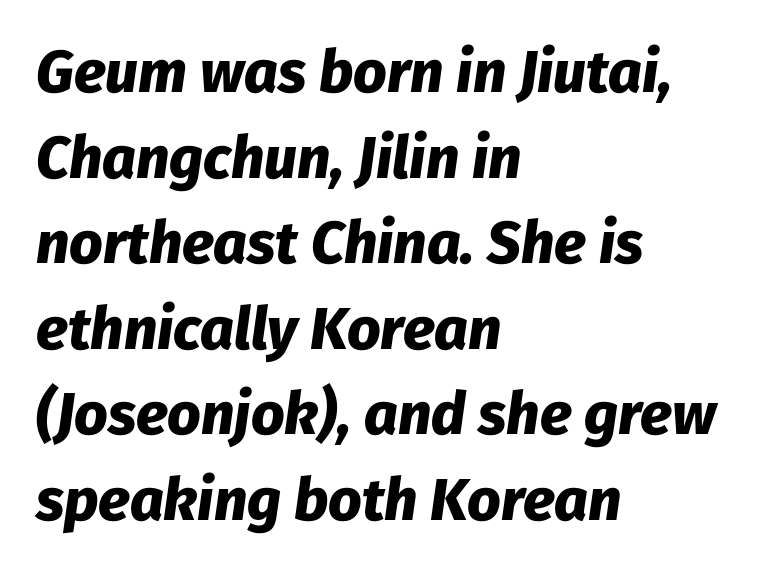
The image shows 59 px heavy type, italic (leaning right); set left-aligned, normal line spacing (1.45x), normal letter spacing, not underlined; low stroke contrast and a medium x-height.
